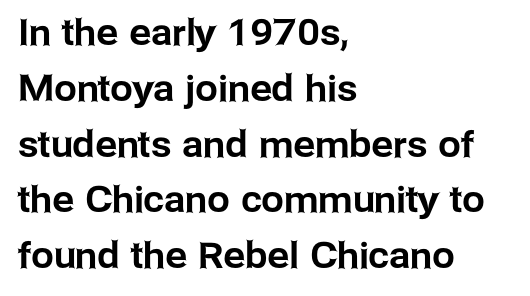
A typesetter would call this proportional, since set widths differ per character. Which margin do the lines hug? The left one — the right edge is uneven. Words appear dense and cohesive because spacing is normal. No feet cap the strokes, marking this as sans-serif type. This sample keeps an unexceptional amount of space between lines.
